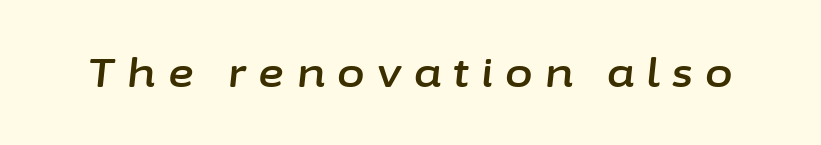
The image shows 40 px text type, italic (leaning right); set unusually wide letter spacing (+0.31 em), not underlined; low stroke contrast and a medium x-height.
